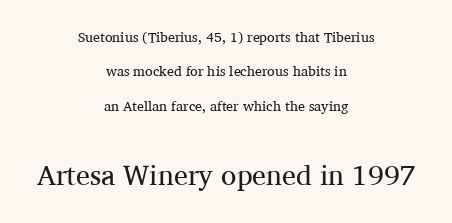
You could fit nearly another row in the gap between these rows. To sum up the face: it has serifs. When letters stand straight like this, we call the style roman or upright. Is this a fixed-width face? No — the glyphs have proportional, varying widths. One-word summary of the alignment: center.
